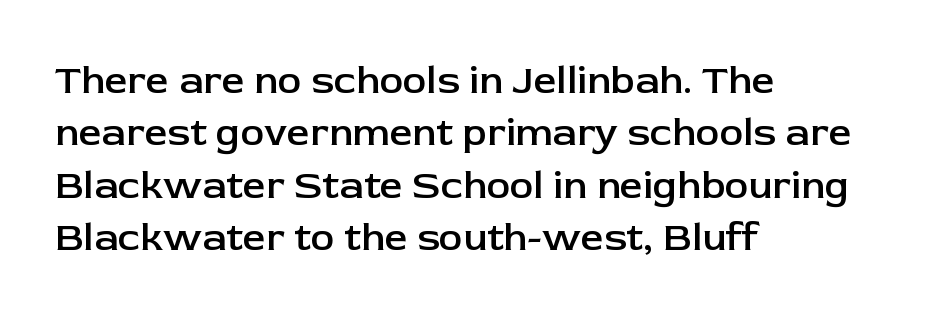
No extra tracking has been applied to these lines. The leading is moderate, giving the passage an even texture. The text block is weighted toward the left margin, trailing off unevenly rightward. A sans-serif font was chosen for this passage. Caption: semibold face, moderately heavy strokes. Unlike italic type, these characters show no tilt at all.
